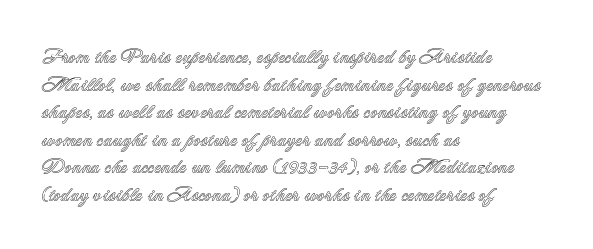
The block of text has a typical density, with ordinary space between rows. Line starts are locked; line ends wander. Between one letter and the next there's only the usual sliver of space. Type without underlining.
